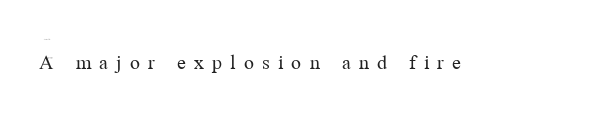
Only glyphs here, with clear space below each row. No extra ink here — the face is not bold. Letter spacing: wide. The typography opts for an upright posture over an oblique one.
